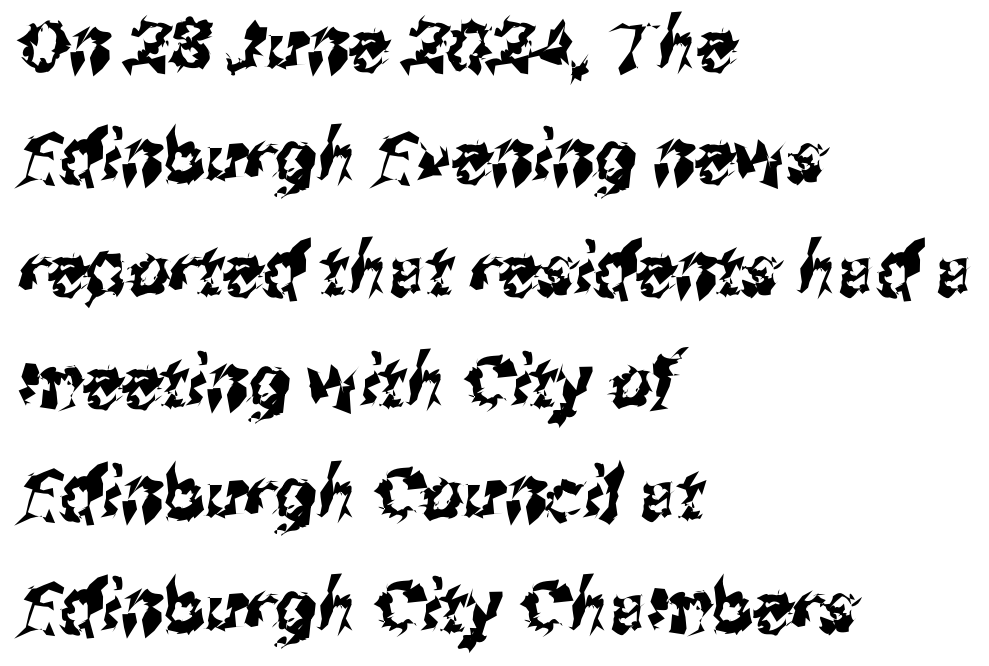
The image shows 72 px condensed sans-serif type; set left-aligned, normal line spacing (1.56x), normal letter spacing, not underlined; medium stroke contrast and a medium x-height.
